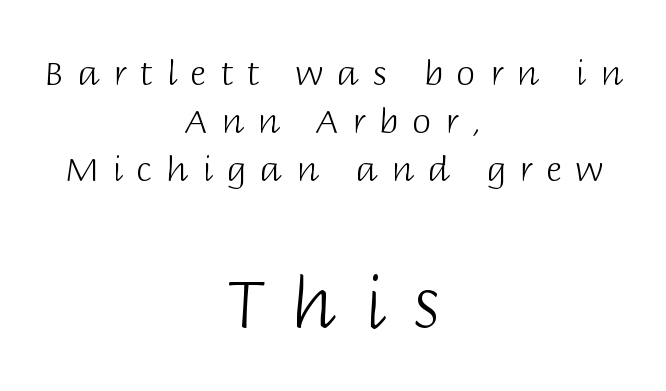
These lines stack symmetrically, like a column narrowing and widening about its center. What's the leading like? Ordinary, nothing unusual. Whoever set this made the second block the dominant, larger element. Check the space under the baseline: it is left empty. The passage shown is typed in a proportional face where columns would drift.
